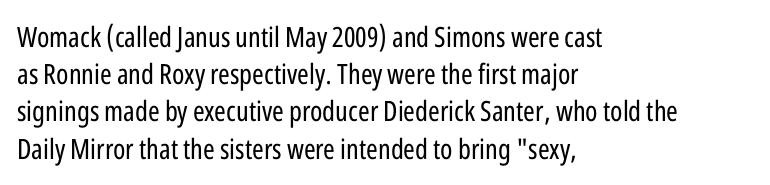
Q: Is the text bold? A: No.
Q: Is the text italic (slanted)? A: No, it is upright.
Q: Is the typeface a serif or a sans-serif typeface? A: Sans-serif.
Q: Is the text underlined? A: No.
Q: How is the paragraph aligned? A: Left-aligned.
Q: Is the spacing between letters normal or unusually wide? A: Normal.
Q: Is the spacing between lines tight, normal or loose? A: Normal.
Q: Width (condensed, normal, or wide)? A: Condensed.
Q: Stroke contrast? A: Low.
Q: x-height? A: Medium.
Q: Monospaced? A: No.
